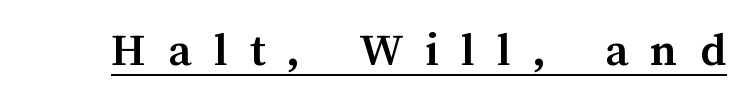
The face used here is proportionally spaced, like ordinary book or web type. Underlined type. If you drew a line through each stem, it would be perfectly vertical. Plenty of ink on the page — the face is bold. Glyph-to-glyph distance is far greater than everyday printed text.
